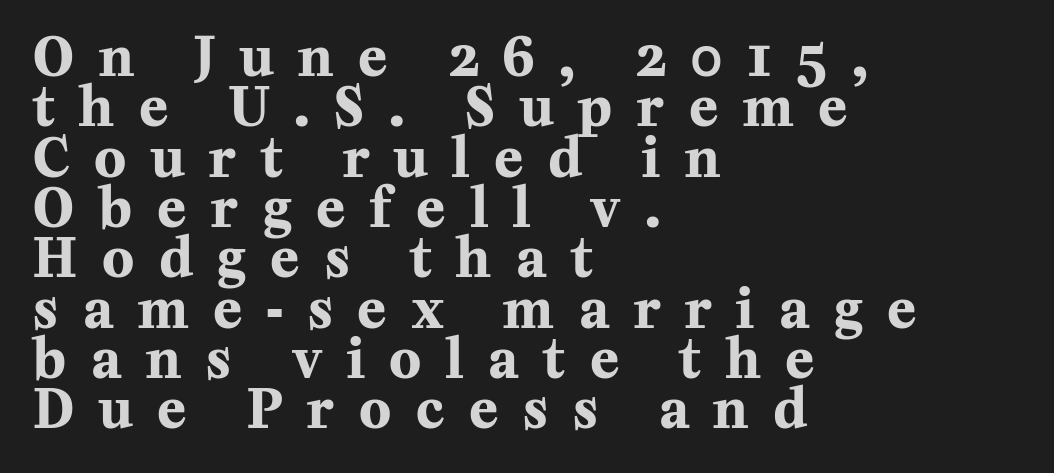
The image shows 53 px bold serif type, upright; set left-aligned, tight line spacing (0.95x), unusually wide letter spacing (+0.47 em), not underlined; medium stroke contrast and a medium x-height.
